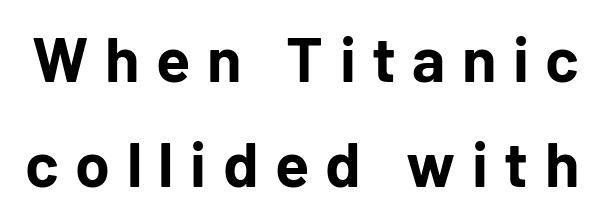
{"serif": "no", "italic": "no", "bold": "yes", "weight": "bold", "width": "normal", "stroke_contrast": "low", "x_height": "medium", "monospaced": "no", "underline": "no", "line_spacing": "normal", "line_spacing_ratio": 1.67, "letter_spacing": "wide", "letter_spacing_em": 0.26, "glyph_px": 63}
